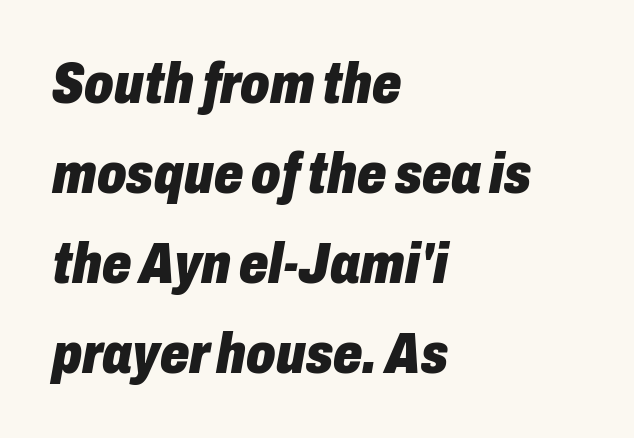
Q: Is the text bold? A: Yes.
Q: Is the text italic (slanted)? A: Yes, it leans right by about 10 degrees.
Q: Is the text underlined? A: No.
Q: How is the paragraph aligned? A: Left-aligned.
Q: Is the spacing between letters normal or unusually wide? A: Normal.
Q: Is the spacing between lines tight, normal or loose? A: Normal.
Q: Width (condensed, normal, or wide)? A: Condensed.
Q: Stroke contrast? A: Low.
Q: x-height? A: Medium.
Q: Monospaced? A: No.
